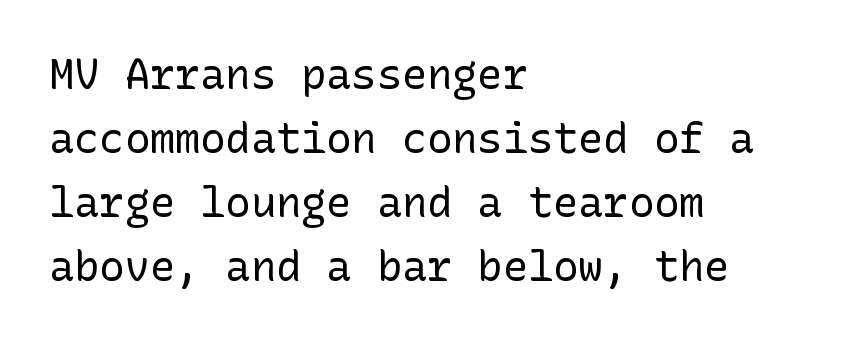
Q: Is the text bold? A: No.
Q: Is the text italic (slanted)? A: No, it is upright.
Q: Is the typeface a serif or a sans-serif typeface? A: Sans-serif.
Q: Is the text underlined? A: No.
Q: How is the paragraph aligned? A: Left-aligned.
Q: Is the spacing between letters normal or unusually wide? A: Normal.
Q: Is the spacing between lines tight, normal or loose? A: Normal.
Q: Width (condensed, normal, or wide)? A: Normal.
Q: Stroke contrast? A: Low.
Q: x-height? A: Medium.
